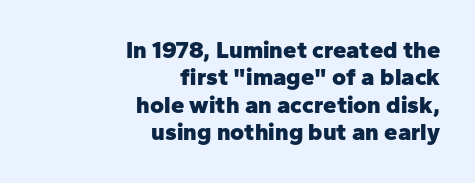
The image shows 24 px bold type, upright; set right-aligned, tight line spacing (1.14x), normal letter spacing, not underlined.
